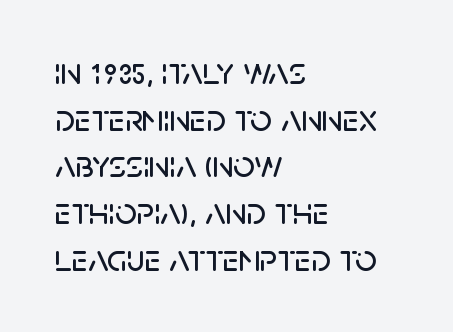
{"serif": "no", "italic": "no", "width": "normal", "stroke_contrast": "low", "x_height": "large", "monospaced": "no", "underline": "no", "align": "left", "line_spacing_ratio": 1.23, "letter_spacing": "normal", "letter_spacing_em": 0.0, "glyph_px": 38}
